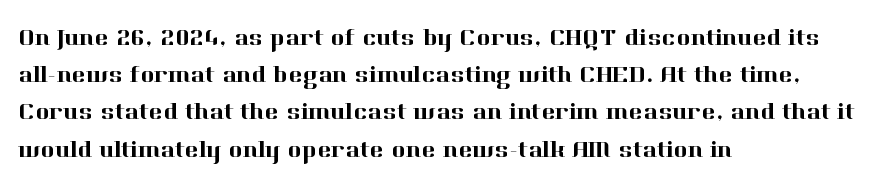
The image shows 24 px text type, upright; set left-aligned, normal line spacing (1.55x), normal letter spacing, not underlined.
